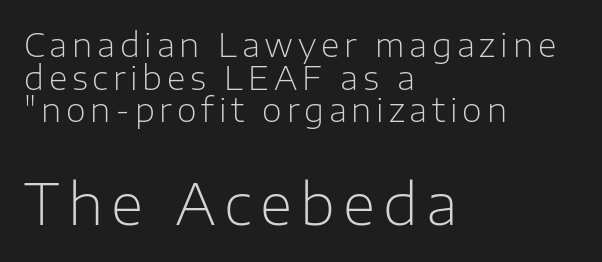
Letterform terminals end flat and unadorned throughout the passage. Bigger letters appear in the bottom chunk; the top chunk is reduced. Every character sits straight up, as roman type does. Rows of type sit shoulder to shoulder in the vertical direction. Horizontal alignment here is leftward, the default for most running prose.
